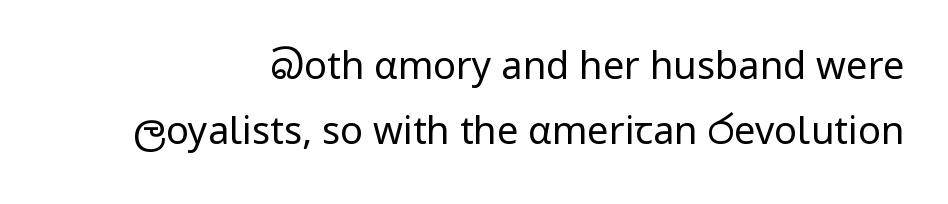
{"serif": "no", "italic": "no", "bold": "no", "weight": "regular", "width": "normal", "stroke_contrast": "low", "x_height": "medium", "monospaced": "no", "underline": "no", "line_spacing_ratio": 1.71, "letter_spacing": "normal", "letter_spacing_em": 0.0, "glyph_px": 38}
